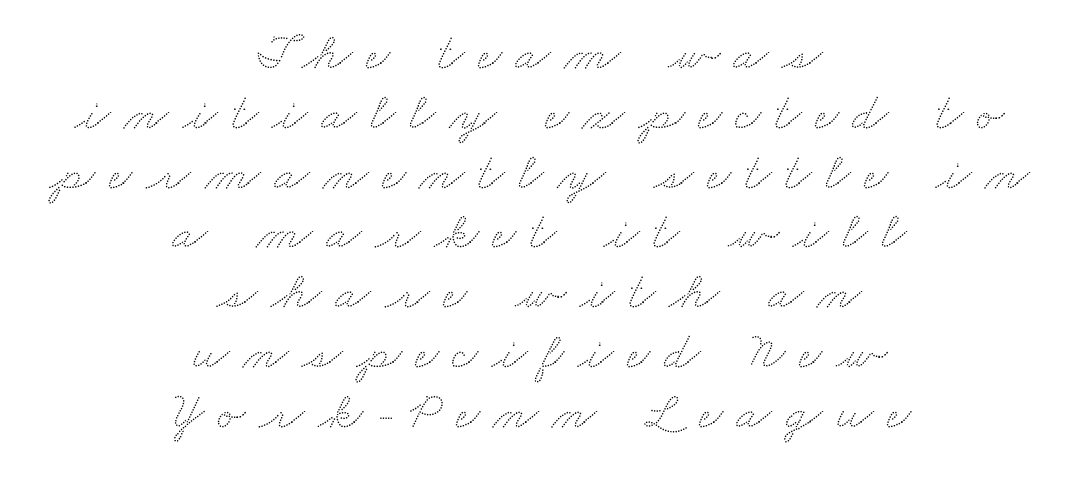
This sample has the flowing, uneven cadence of proportional lettering. Between one letter and the next there's a generous, obvious gap. The string is rendered with underlining switched off. Casual observation: everything's sitting right in the middle.
